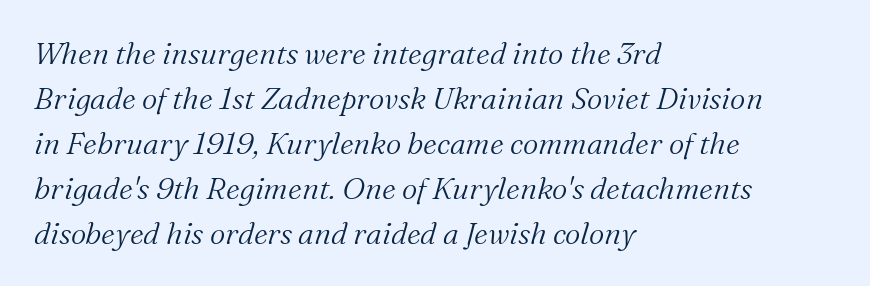
{"serif": "yes", "italic": "yes", "lean": "right", "slant_degrees": 16, "bold": "no", "weight": "light", "width": "normal", "stroke_contrast": "medium", "x_height": "medium", "monospaced": "no", "underline": "no", "align": "left", "line_spacing": "normal", "line_spacing_ratio": 1.5, "letter_spacing": "normal", "letter_spacing_em": 0.0, "glyph_px": 30}
